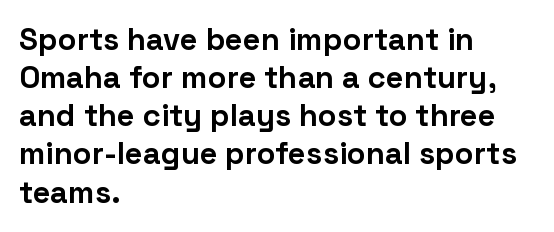
The image shows 31 px bold sans-serif type, upright; set left-aligned, line spacing 1.23x, normal letter spacing, not underlined; low stroke contrast and a medium x-height.
